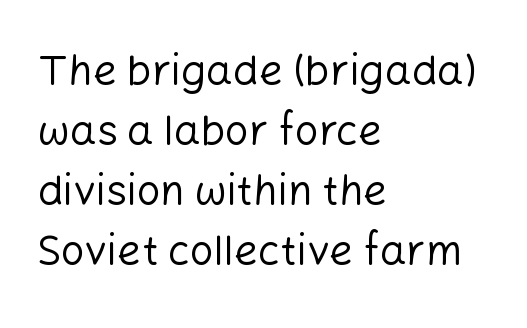
Think of a printed novel: that variable character pitch is what you see here. No word sits above an underline. A typesetter would label this face a sans. Nobody touched the tracking dial on this one.
